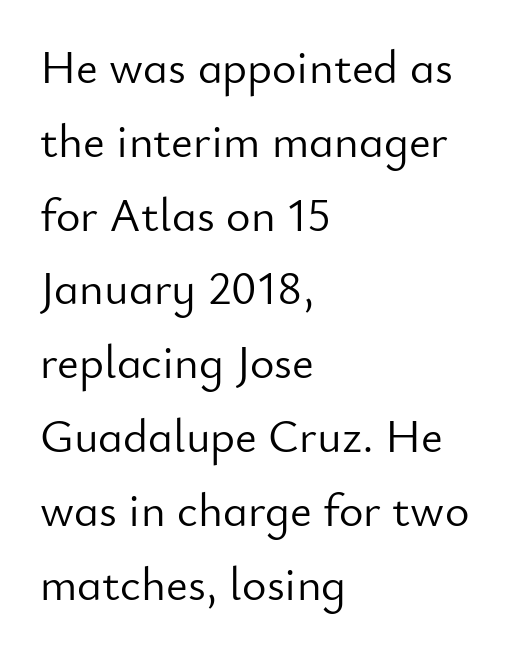
Q: Is the text bold? A: No.
Q: Is the text italic (slanted)? A: No, it is upright.
Q: Is the typeface a serif or a sans-serif typeface? A: Sans-serif.
Q: Is the text underlined? A: No.
Q: How is the paragraph aligned? A: Left-aligned.
Q: Is the spacing between letters normal or unusually wide? A: Normal.
Q: Is the spacing between lines tight, normal or loose? A: Normal.
Q: Width (condensed, normal, or wide)? A: Normal.
Q: Stroke contrast? A: Low.
Q: x-height? A: Small.
Q: Monospaced? A: No.
